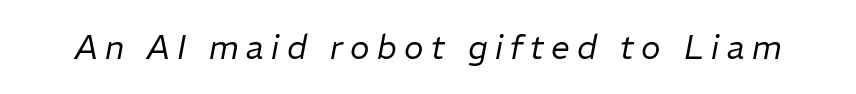
The image shows 33 px regular-weight type, italic (leaning right); set unusually wide letter spacing (+0.22 em), not underlined; low stroke contrast and a medium x-height.
